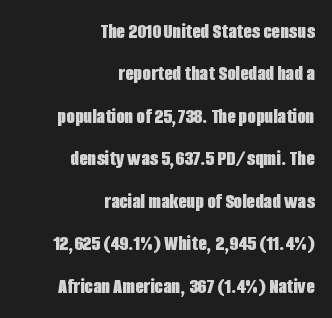
The image shows 22 px bold type, upright; set right-aligned, loose line spacing (1.93x), normal letter spacing, not underlined.
